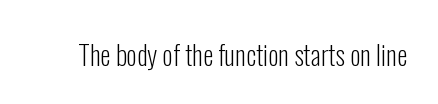
Q: Is the text bold? A: No.
Q: Is the text italic (slanted)? A: No, it is upright.
Q: Is the text underlined? A: No.
Q: Is the spacing between letters normal or unusually wide? A: Normal.
